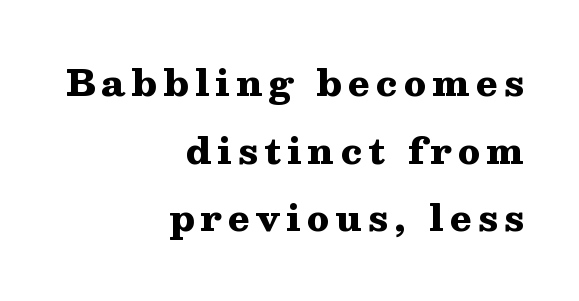
{"serif": "yes", "italic": "no", "bold": "yes", "weight": "heavy", "width": "wide", "stroke_contrast": "medium", "x_height": "medium", "monospaced": "no", "underline": "no", "align": "right", "line_spacing_ratio": 1.88, "glyph_px": 36}
